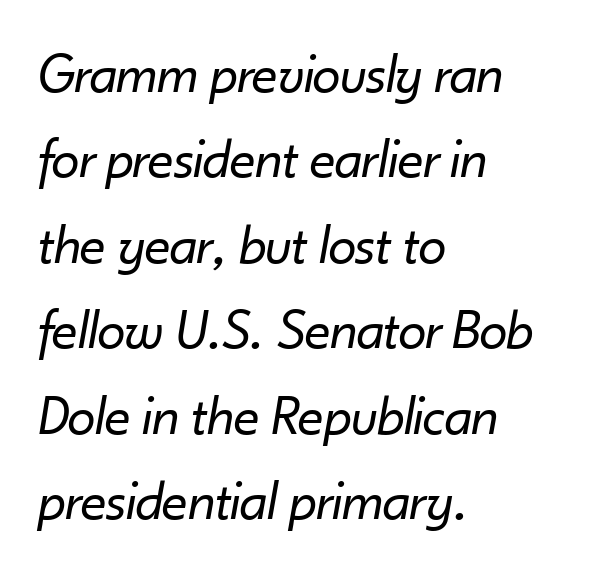
Q: Is the text bold? A: No.
Q: Is the text italic (slanted)? A: Yes, it leans right by about 10 degrees.
Q: Is the text underlined? A: No.
Q: How is the paragraph aligned? A: Left-aligned.
Q: Is the spacing between letters normal or unusually wide? A: Normal.
Q: Is the spacing between lines tight, normal or loose? A: Normal.
Q: Width (condensed, normal, or wide)? A: Normal.
Q: Stroke contrast? A: Low.
Q: x-height? A: Small.
Q: Monospaced? A: No.
